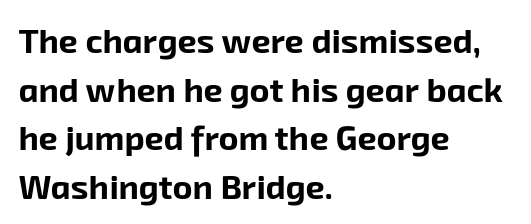
{"serif": "no", "bold": "yes", "weight": "bold", "width": "normal", "stroke_contrast": "low", "x_height": "medium", "monospaced": "no", "underline": "no", "align": "left", "line_spacing": "normal", "line_spacing_ratio": 1.43, "letter_spacing": "normal", "letter_spacing_em": 0.0, "glyph_px": 34}
